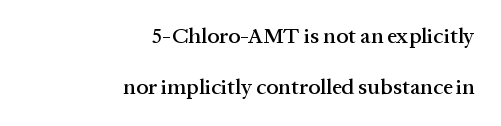
Descender tails drop into unmarked territory. The type sits square on the baseline with zero lean. The rendering uses a large line-height, opening up the rows. The text block is weighted toward the right margin, trailing off unevenly leftward. This rendering leaves character spacing at its baseline value.
